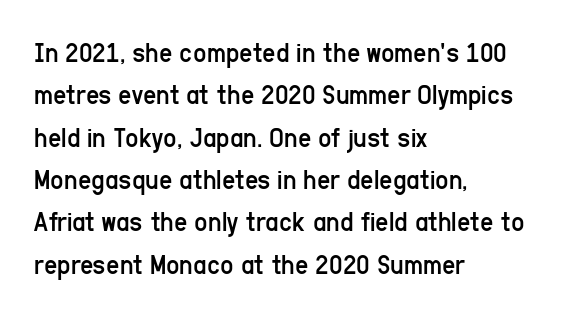
The weight tops out at a normal text grade. Only glyphs here, with clear space below each row. When letters stand straight like this, we call the style roman or upright. What's the leading like? Ordinary, nothing unusual. The type is set solid horizontally, with unmodified tracking. Look at the bottom of the vertical strokes: they stop flat, with no serifs.
